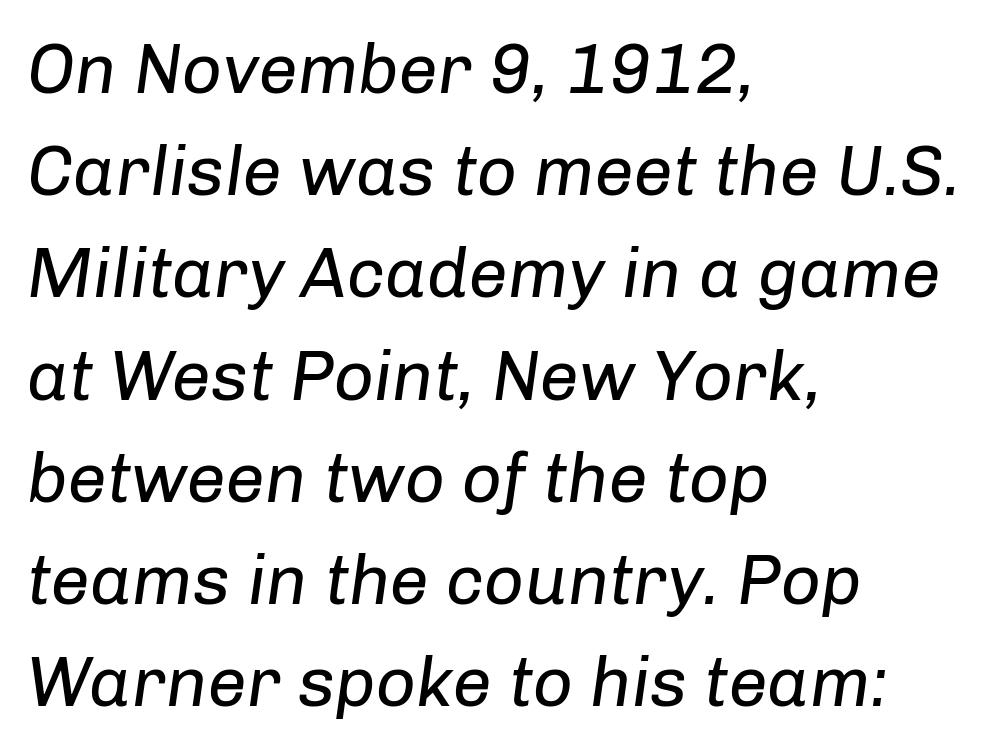
Q: Is the text bold? A: No.
Q: Is the text italic (slanted)? A: Yes, it leans right by about 8 degrees.
Q: Is the text underlined? A: No.
Q: How is the paragraph aligned? A: Left-aligned.
Q: Is the spacing between letters normal or unusually wide? A: Normal.
Q: Is the spacing between lines tight, normal or loose? A: Normal.
Q: Width (condensed, normal, or wide)? A: Normal.
Q: Stroke contrast? A: Low.
Q: x-height? A: Medium.
Q: Monospaced? A: No.
